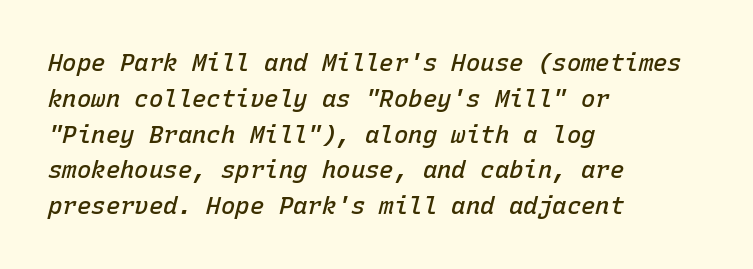
Q: Is the text bold? A: Semi-bold.
Q: Is the text italic (slanted)? A: Yes, it leans right by about 15 degrees.
Q: Is the text underlined? A: No.
Q: How is the paragraph aligned? A: Left-aligned.
Q: Is the spacing between letters normal or unusually wide? A: Normal.
Q: Is the spacing between lines tight, normal or loose? A: Normal.
